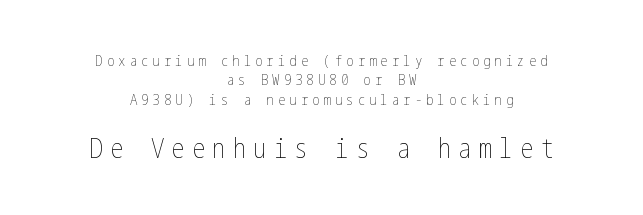
Summary of weight: not heavy and not bold. Students, note that the glyphs here are deliberately spaced far apart. Quick note: not italic, upright. Caption: multi-line text, centered on the measure. The following chunk of copy outweighs the initial chunk in type size.
